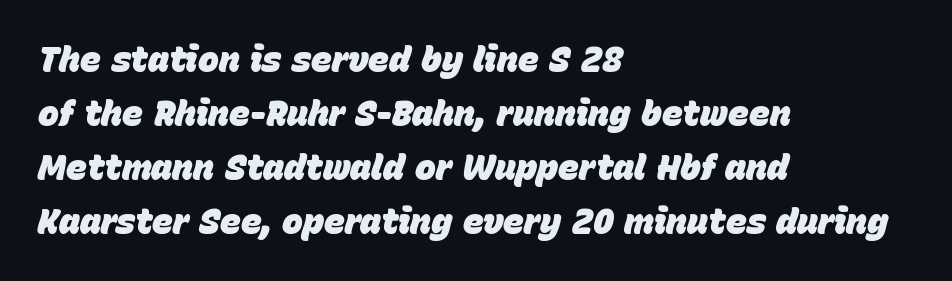
Q: Is the text bold? A: Yes.
Q: Is the text italic (slanted)? A: Yes, it leans right by about 15 degrees.
Q: Is the text underlined? A: No.
Q: How is the paragraph aligned? A: Left-aligned.
Q: Is the spacing between letters normal or unusually wide? A: Normal.
Q: Is the spacing between lines tight, normal or loose? A: Normal.
Q: Width (condensed, normal, or wide)? A: Normal.
Q: Stroke contrast? A: Low.
Q: x-height? A: Large.
Q: Monospaced? A: No.
